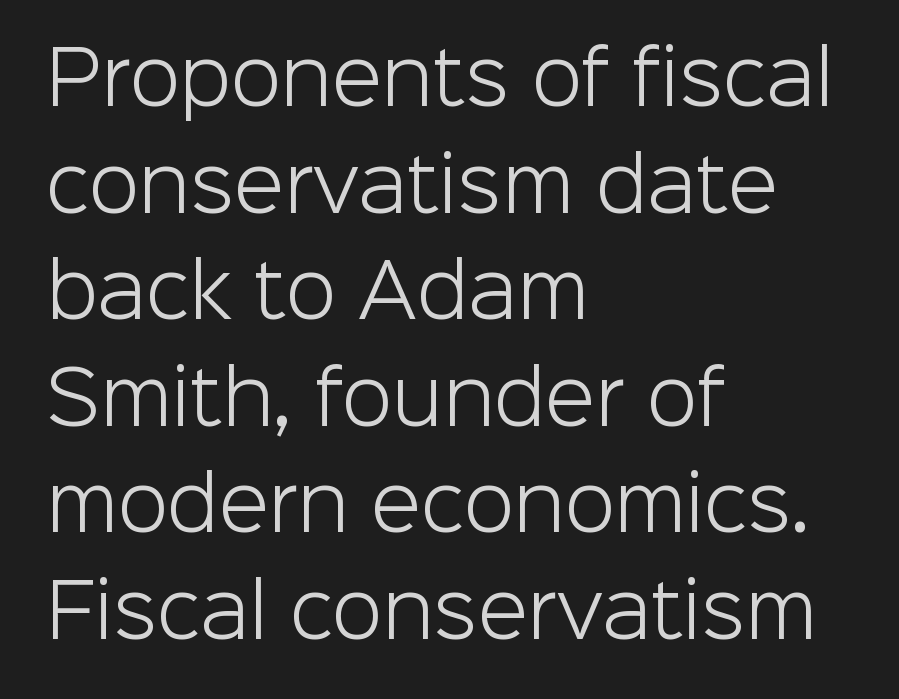
Q: Is the text bold? A: No.
Q: Is the text italic (slanted)? A: No, it is upright.
Q: Is the typeface a serif or a sans-serif typeface? A: Sans-serif.
Q: Is the text underlined? A: No.
Q: How is the paragraph aligned? A: Left-aligned.
Q: Is the spacing between letters normal or unusually wide? A: Normal.
Q: Is the spacing between lines tight, normal or loose? A: Normal.
Q: Width (condensed, normal, or wide)? A: Normal.
Q: Stroke contrast? A: Low.
Q: x-height? A: Medium.
Q: Monospaced? A: No.
